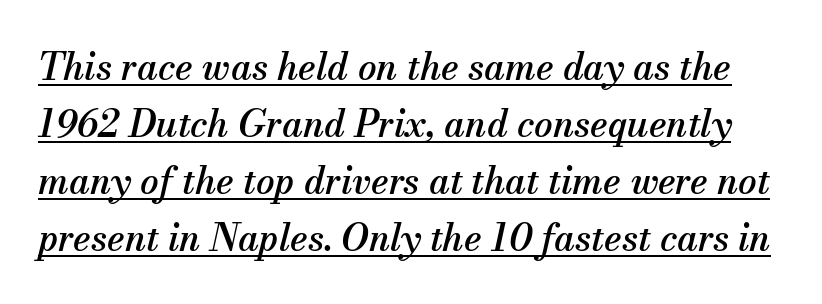
Q: Is the text italic (slanted)? A: Yes, it leans right by about 13 degrees.
Q: Is the typeface a serif or a sans-serif typeface? A: Serif.
Q: Is the text underlined? A: Yes.
Q: Is the spacing between letters normal or unusually wide? A: Normal.
Q: Is the spacing between lines tight, normal or loose? A: Normal.
Q: Width (condensed, normal, or wide)? A: Normal.
Q: Stroke contrast? A: Medium.
Q: x-height? A: Small.
Q: Monospaced? A: No.
